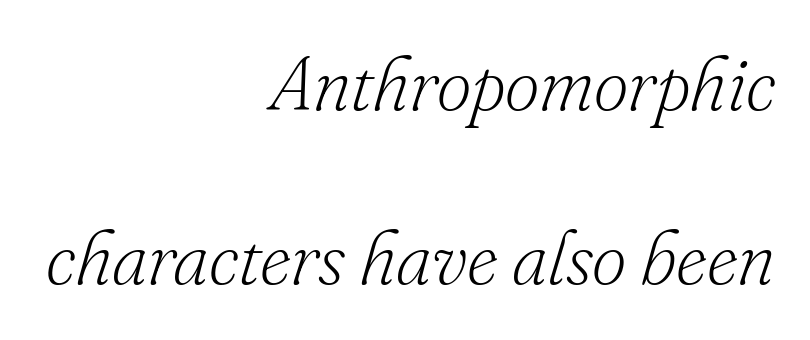
{"serif": "yes", "italic": "yes", "lean": "right", "slant_degrees": 16, "bold": "no", "weight": "light", "width": "normal", "stroke_contrast": "low", "x_height": "small", "monospaced": "no", "underline": "no", "align": "right", "line_spacing": "loose", "line_spacing_ratio": 2.29, "letter_spacing": "normal", "letter_spacing_em": 0.0, "glyph_px": 76}
